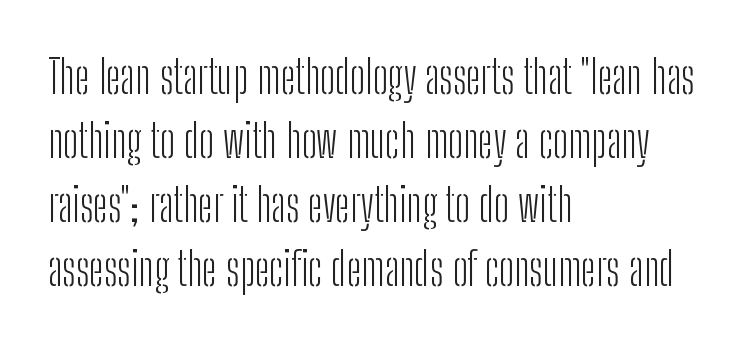
The image shows 46 px light, condensed sans-serif type, upright; set left-aligned, normal line spacing (1.39x), normal letter spacing, not underlined; low stroke contrast and a medium x-height.
